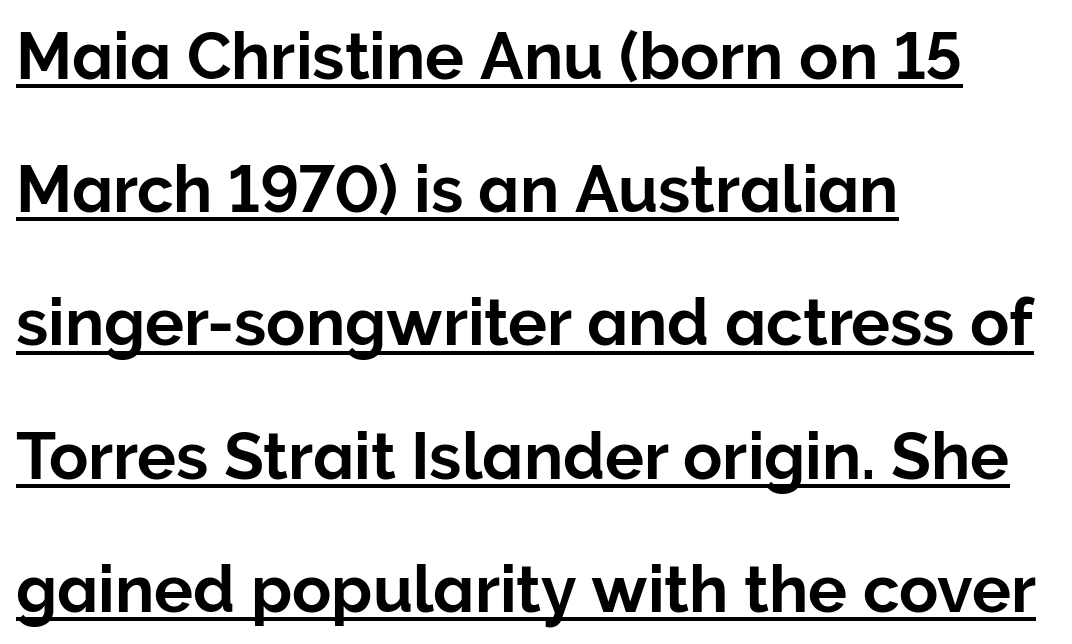
Line starts are locked; line ends wander. Honestly, the underline is the first thing you notice here. Airy leading. The font's upright variant was chosen for this text. The rendering keeps characters at their native spacing.
